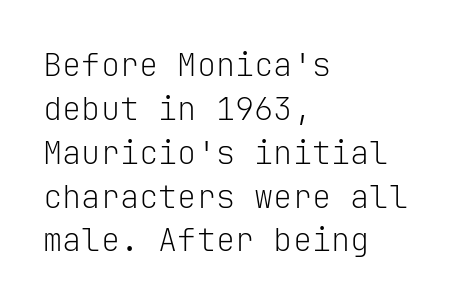
The image shows 32 px light sans-serif type, upright, monospaced; set left-aligned, normal line spacing (1.37x), normal letter spacing, not underlined; low stroke contrast and a medium x-height.
